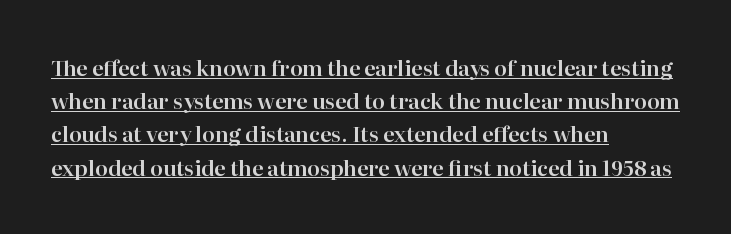
{"italic": "no", "underline": "yes", "align": "left", "line_spacing": "normal", "line_spacing_ratio": 1.58, "letter_spacing": "normal", "letter_spacing_em": 0.0, "glyph_px": 21}
